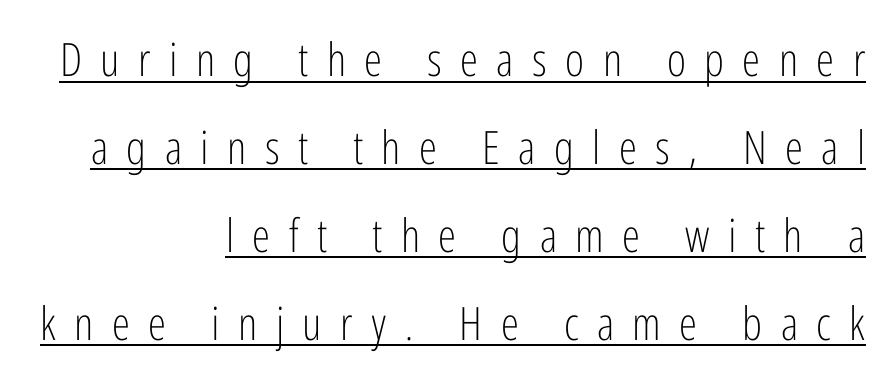
The image shows 46 px light, condensed sans-serif type, upright; set right-aligned, loose line spacing (1.91x), unusually wide letter spacing (+0.4 em), underlined; low stroke contrast and a medium x-height.
